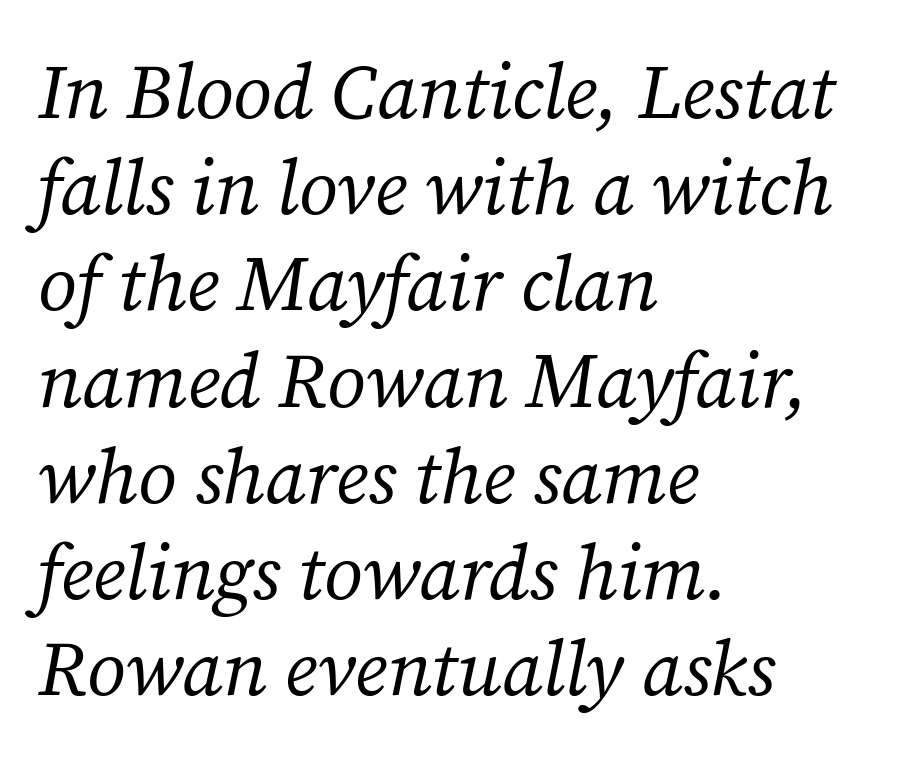
Q: Is the text bold? A: No.
Q: Is the text italic (slanted)? A: Yes, it leans right by about 12 degrees.
Q: Is the typeface a serif or a sans-serif typeface? A: Serif.
Q: Is the text underlined? A: No.
Q: How is the paragraph aligned? A: Left-aligned.
Q: Is the spacing between letters normal or unusually wide? A: Normal.
Q: Is the spacing between lines tight, normal or loose? A: Normal.
Q: Width (condensed, normal, or wide)? A: Normal.
Q: Stroke contrast? A: Medium.
Q: x-height? A: Medium.
Q: Monospaced? A: No.
